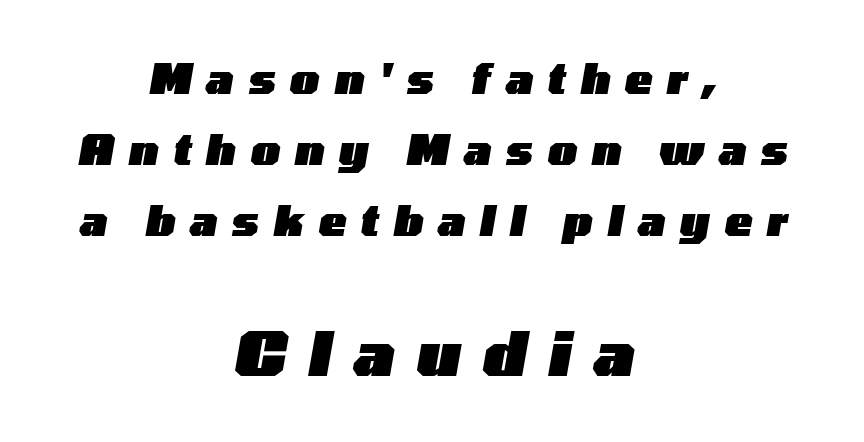
Q: Is the text bold? A: Yes.
Q: Is the text italic (slanted)? A: Yes, it leans right by about 10 degrees.
Q: Is the text underlined? A: No.
Q: How is the paragraph aligned? A: Centered.
Q: Is the spacing between letters normal or unusually wide? A: Unusually wide.
Q: Which block of text is set in a larger size, the first (top) or the second (bottom)? A: The second (bottom) one.
Q: Width (condensed, normal, or wide)? A: Wide.
Q: Stroke contrast? A: Low.
Q: x-height? A: Medium.
Q: Monospaced? A: No.
